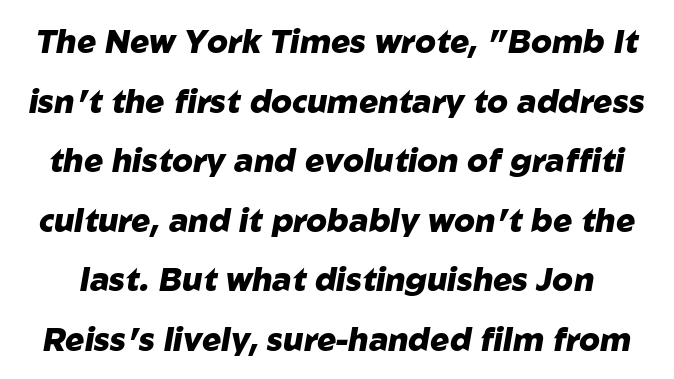
The image shows 32 px heavy type, italic (leaning right); set line spacing 1.86x, normal letter spacing, not underlined; low stroke contrast and a medium x-height.
